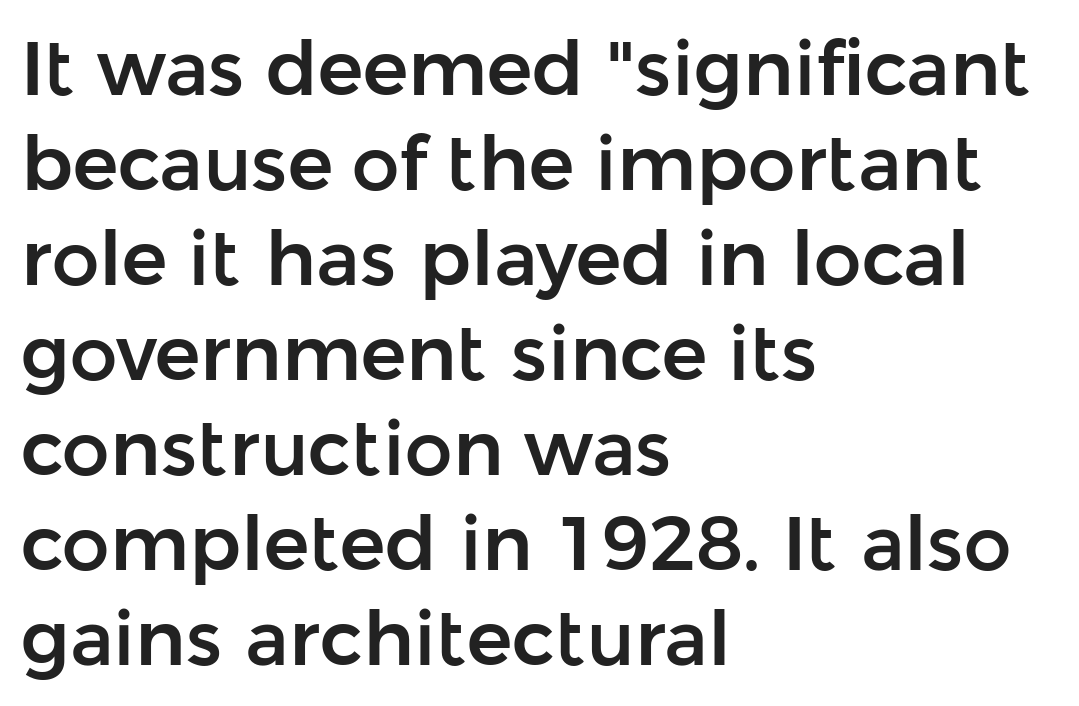
{"serif": "no", "italic": "no", "width": "normal", "stroke_contrast": "low", "x_height": "medium", "monospaced": "no", "underline": "no", "align": "left", "line_spacing": "normal", "line_spacing_ratio": 1.25, "letter_spacing": "normal", "letter_spacing_em": 0.0, "glyph_px": 76}
